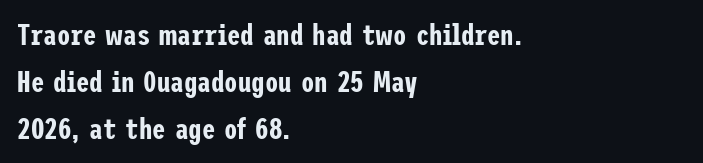
{"serif": "no", "italic": "no", "width": "condensed", "stroke_contrast": "low", "x_height": "medium", "underline": "no", "align": "left", "line_spacing": "normal", "line_spacing_ratio": 1.56, "letter_spacing": "normal", "letter_spacing_em": 0.0, "glyph_px": 30}
